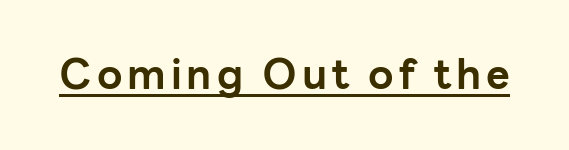
Q: Is the text bold? A: Yes.
Q: Is the text italic (slanted)? A: No, it is upright.
Q: Is the typeface a serif or a sans-serif typeface? A: Sans-serif.
Q: Is the text underlined? A: Yes.
Q: Width (condensed, normal, or wide)? A: Normal.
Q: Stroke contrast? A: Low.
Q: x-height? A: Medium.
Q: Monospaced? A: No.
